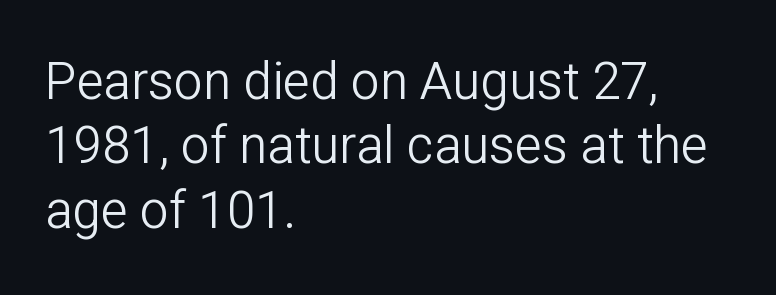
{"serif": "no", "italic": "no", "bold": "no", "weight": "light", "width": "normal", "stroke_contrast": "low", "x_height": "medium", "monospaced": "no", "underline": "no", "align": "left", "line_spacing": "normal", "line_spacing_ratio": 1.26, "letter_spacing": "normal", "letter_spacing_em": 0.0, "glyph_px": 51}
